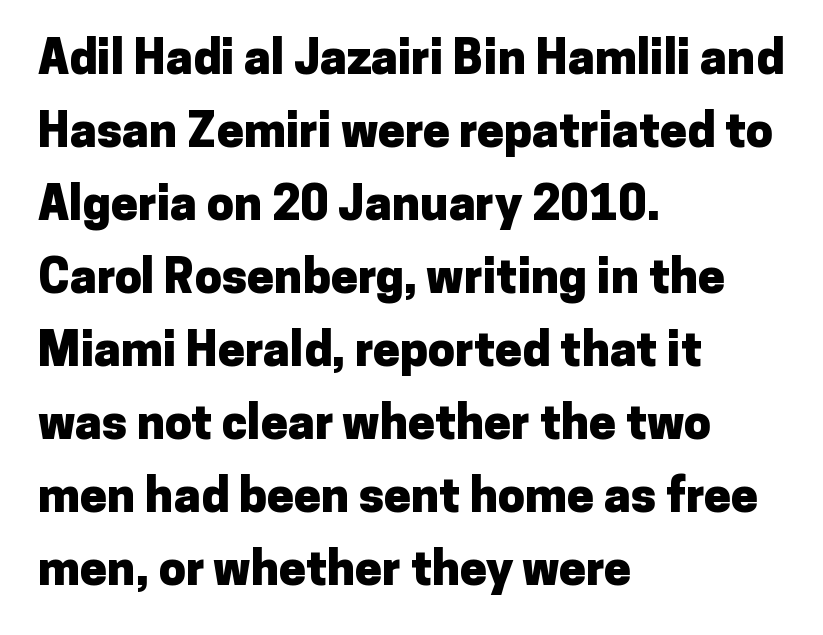
Q: Is the text bold? A: Yes.
Q: Is the text italic (slanted)? A: No, it is upright.
Q: Is the typeface a serif or a sans-serif typeface? A: Sans-serif.
Q: Is the text underlined? A: No.
Q: How is the paragraph aligned? A: Left-aligned.
Q: Is the spacing between letters normal or unusually wide? A: Normal.
Q: Is the spacing between lines tight, normal or loose? A: Normal.
Q: Width (condensed, normal, or wide)? A: Normal.
Q: Stroke contrast? A: Low.
Q: x-height? A: Medium.
Q: Monospaced? A: No.
